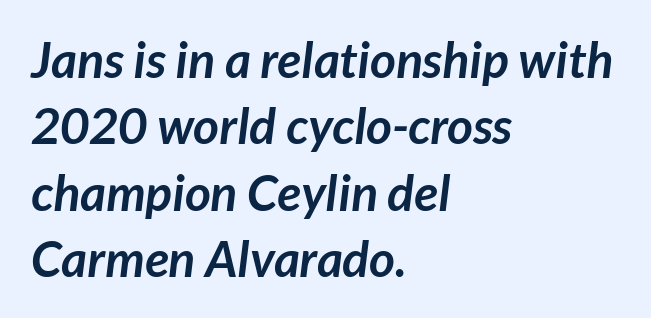
This rendering uses left alignment, leaving the right contour irregular. The glyphs have the mass of a bold cut. One glance says typical: line gaps are just what's usual. Proportional: the letters do not fall into vertical columns. The zone under the glyphs is completely vacant. Each word holds together tightly as a unit, with standard inter-letter gaps.
